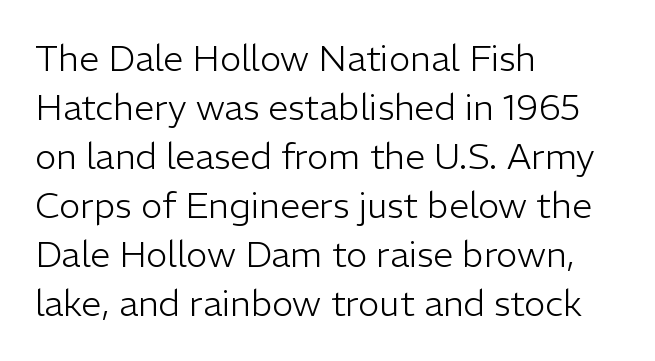
The image shows 36 px light sans-serif type, upright; set left-aligned, normal line spacing (1.36x), normal letter spacing, not underlined; low stroke contrast and a medium x-height.
